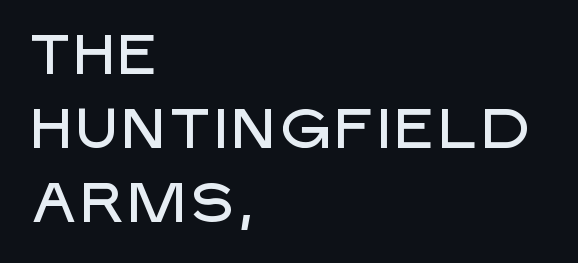
The image shows 56 px sans-serif type, upright; set left-aligned, normal line spacing (1.32x), normal letter spacing, not underlined; low stroke contrast and a large x-height.
